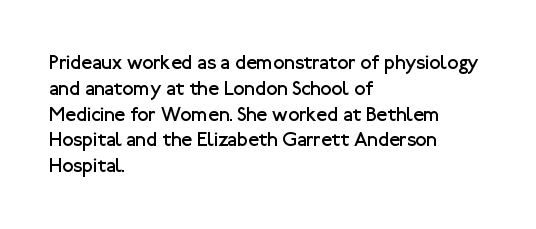
Interline gaps are of average width in this sample. Style check: upright. Tracking here is standard; glyphs follow each other at the usual distance. Stroke mass is kept to a normal reading level or below. Beneath every word, the page is bare. Leftover space on each line is placed entirely after the last word.
